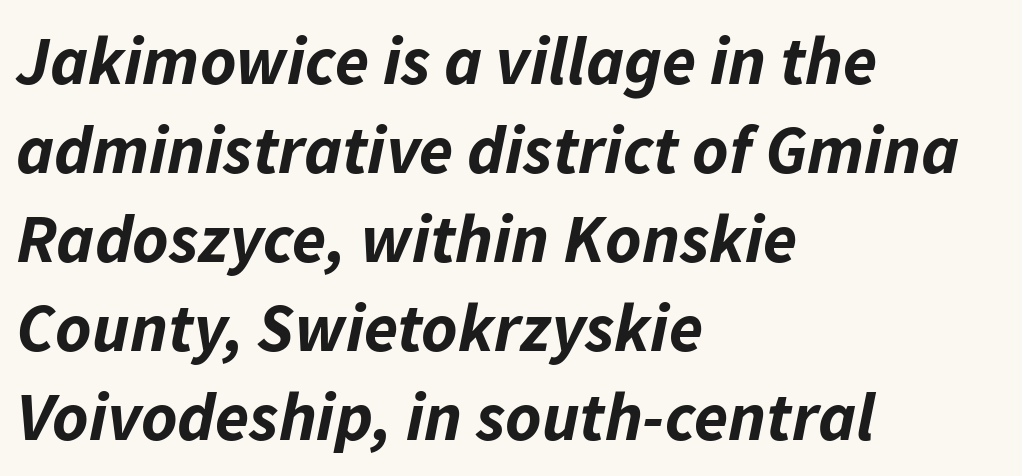
Q: Is the text bold? A: Yes.
Q: Is the text italic (slanted)? A: Yes, it leans right by about 11 degrees.
Q: Is the text underlined? A: No.
Q: How is the paragraph aligned? A: Left-aligned.
Q: Is the spacing between letters normal or unusually wide? A: Normal.
Q: Is the spacing between lines tight, normal or loose? A: Normal.
Q: Width (condensed, normal, or wide)? A: Normal.
Q: Stroke contrast? A: Low.
Q: x-height? A: Medium.
Q: Monospaced? A: No.
